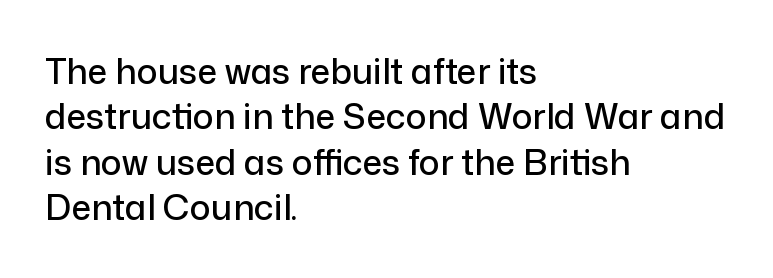
The image shows 35 px sans-serif type, upright; set left-aligned, normal line spacing (1.3x), normal letter spacing, not underlined; low stroke contrast and a medium x-height.
